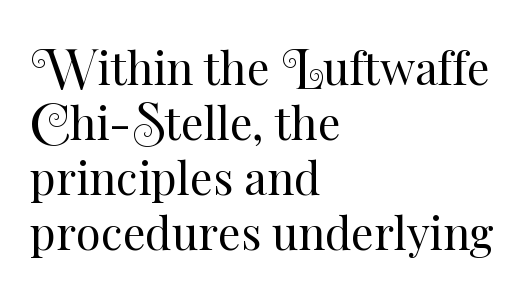
Q: Is the text bold? A: No.
Q: Is the text italic (slanted)? A: No, it is upright.
Q: Is the text underlined? A: No.
Q: How is the paragraph aligned? A: Left-aligned.
Q: Is the spacing between letters normal or unusually wide? A: Normal.
Q: Width (condensed, normal, or wide)? A: Normal.
Q: Stroke contrast? A: Medium.
Q: x-height? A: Small.
Q: Monospaced? A: No.
